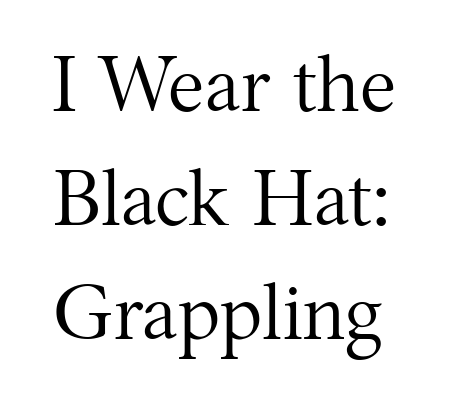
Q: Is the text bold? A: No.
Q: Is the text italic (slanted)? A: No, it is upright.
Q: Is the typeface a serif or a sans-serif typeface? A: Serif.
Q: Is the text underlined? A: No.
Q: Is the spacing between letters normal or unusually wide? A: Normal.
Q: Is the spacing between lines tight, normal or loose? A: Normal.
Q: Width (condensed, normal, or wide)? A: Normal.
Q: Stroke contrast? A: Medium.
Q: x-height? A: Medium.
Q: Monospaced? A: No.
